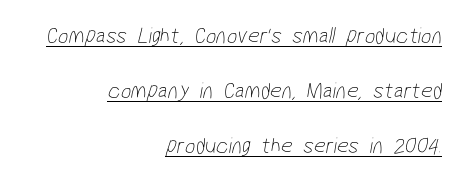
{"bold": "no", "underline": "yes", "align": "right", "line_spacing": "loose", "line_spacing_ratio": 2.4, "letter_spacing": "normal", "letter_spacing_em": 0.0, "glyph_px": 23}
